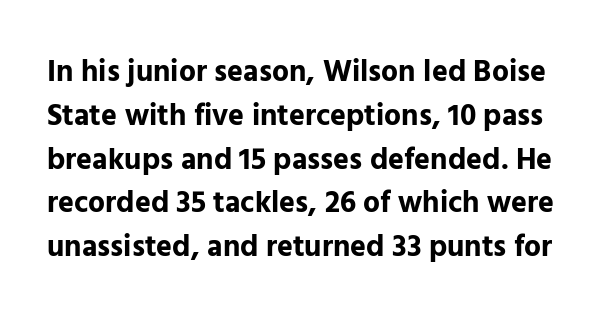
The image shows 30 px bold sans-serif type, upright; set normal line spacing (1.46x), normal letter spacing, not underlined; low stroke contrast and a medium x-height.
